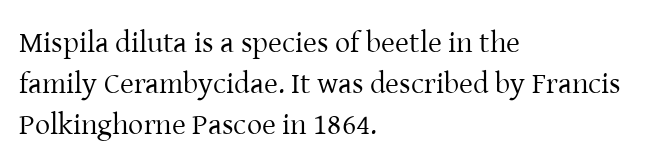
Whoever set this chose a conventional vertical rhythm. No extra ink here — the face is not bold. This sample is left-justified, so line endings fall wherever the words run out. Are there feet on the stems? There are — it's a serif.
